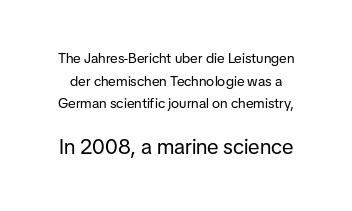
Q: Is the text bold? A: No.
Q: Is the text italic (slanted)? A: No, it is upright.
Q: Is the text underlined? A: No.
Q: Is the spacing between letters normal or unusually wide? A: Normal.
Q: Is the spacing between lines tight, normal or loose? A: Normal.
Q: Which block of text is set in a larger size, the first (top) or the second (bottom)? A: The second (bottom) one.
